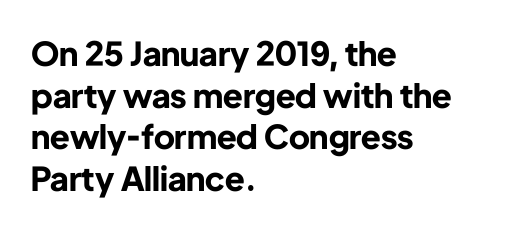
{"serif": "no", "italic": "no", "bold": "yes", "weight": "bold", "width": "normal", "stroke_contrast": "low", "x_height": "medium", "monospaced": "no", "underline": "no", "align": "left", "line_spacing": "normal", "line_spacing_ratio": 1.26, "letter_spacing": "normal", "letter_spacing_em": 0.0, "glyph_px": 33}
